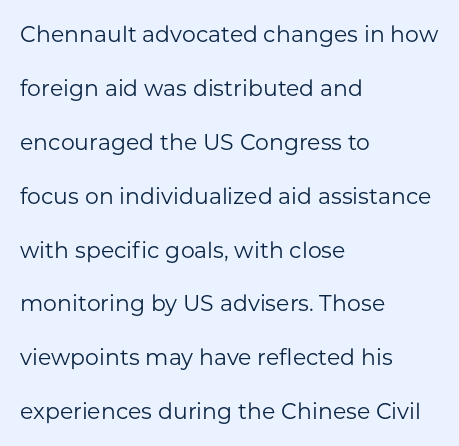
The image shows 22 px text type, upright; set left-aligned, loose line spacing (2.45x), normal letter spacing, not underlined.
